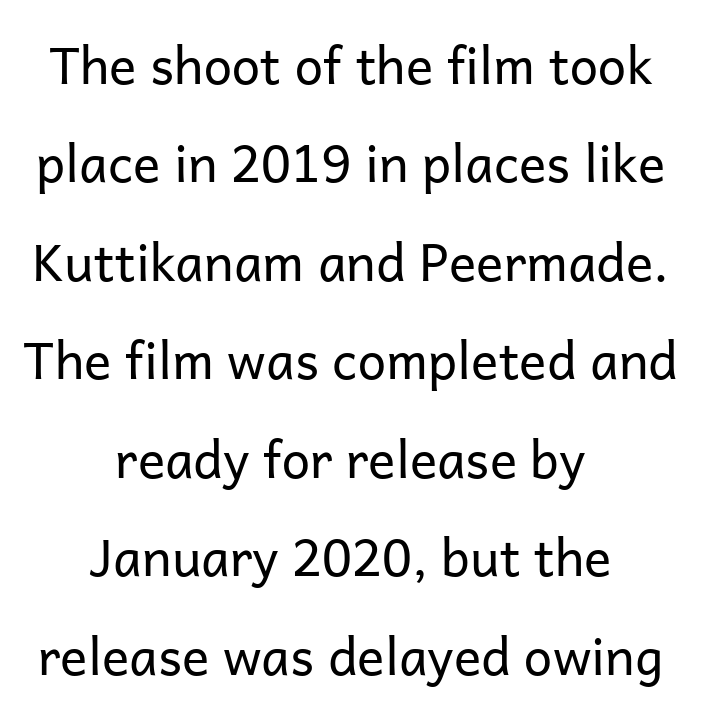
The image shows 51 px regular-weight sans-serif type, upright; set centered, loose line spacing (1.93x), normal letter spacing, not underlined; low stroke contrast and a medium x-height.
